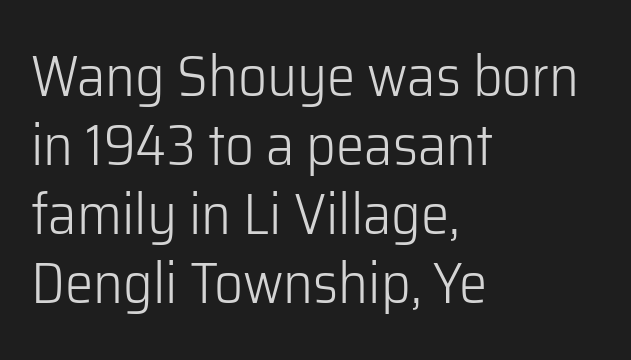
{"serif": "no", "italic": "no", "bold": "no", "weight": "light", "width": "normal", "stroke_contrast": "low", "x_height": "medium", "monospaced": "no", "underline": "no", "align": "left", "line_spacing_ratio": 1.21, "letter_spacing": "normal", "letter_spacing_em": 0.0, "glyph_px": 57}
